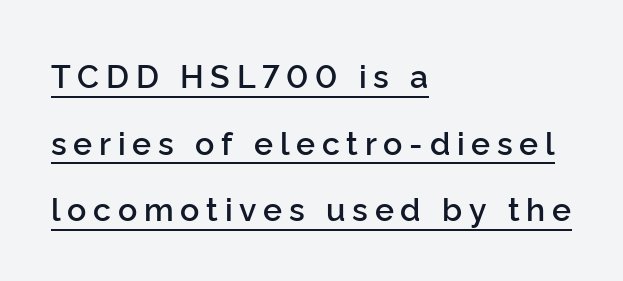
{"serif": "no", "italic": "no", "bold": "semi", "weight": "semibold", "width": "normal", "stroke_contrast": "low", "x_height": "medium", "monospaced": "no", "underline": "yes", "align": "left", "line_spacing": "loose", "line_spacing_ratio": 2.08, "letter_spacing": "wide", "letter_spacing_em": 0.21, "glyph_px": 32}
